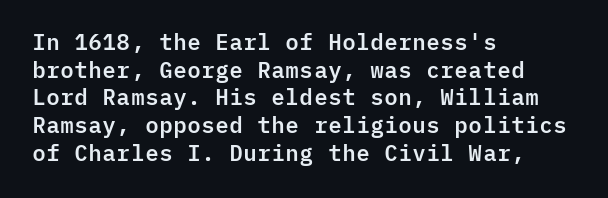
Q: Is the text italic (slanted)? A: No, it is upright.
Q: Is the text underlined? A: No.
Q: How is the paragraph aligned? A: Left-aligned.
Q: Is the spacing between letters normal or unusually wide? A: Normal.
Q: Is the spacing between lines tight, normal or loose? A: Normal.
